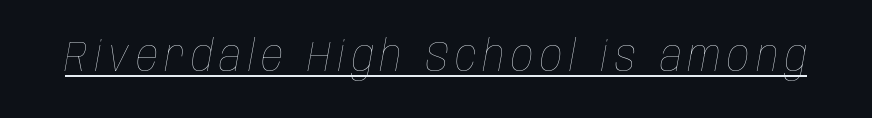
Q: Is the text bold? A: No.
Q: Is the text italic (slanted)? A: Yes, it leans right by about 10 degrees.
Q: Is the text underlined? A: Yes.
Q: Width (condensed, normal, or wide)? A: Condensed.
Q: Stroke contrast? A: Low.
Q: x-height? A: Large.
Q: Monospaced? A: No.
